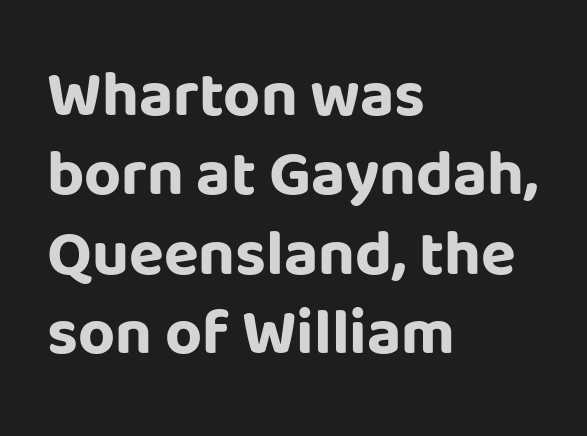
The image shows 64 px bold sans-serif type, upright; set left-aligned, line spacing 1.24x, normal letter spacing, not underlined; low stroke contrast and a large x-height.
